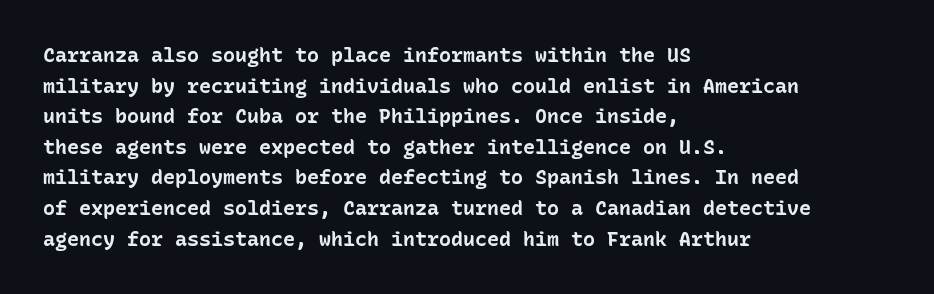
{"italic": "no", "bold": "yes", "underline": "no", "align": "left", "line_spacing": "normal", "line_spacing_ratio": 1.53, "letter_spacing": "normal", "letter_spacing_em": 0.0, "glyph_px": 20}
